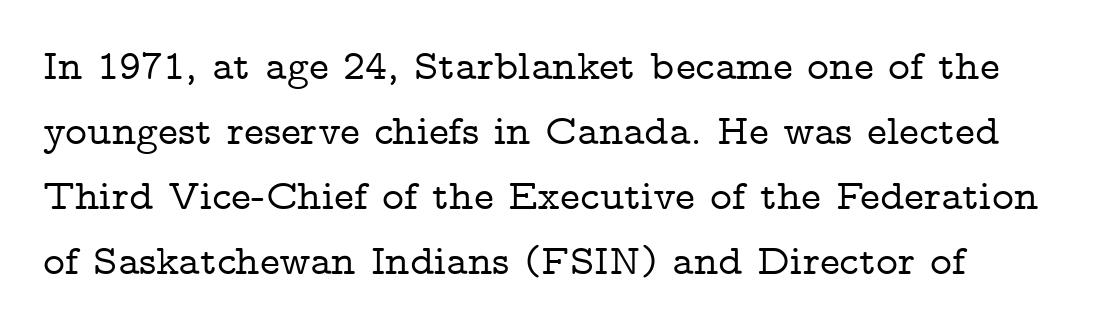
{"serif": "yes", "italic": "no", "width": "wide", "stroke_contrast": "low", "x_height": "medium", "monospaced": "no", "underline": "no", "line_spacing": "normal", "line_spacing_ratio": 1.55, "letter_spacing": "normal", "letter_spacing_em": 0.0, "glyph_px": 42}
